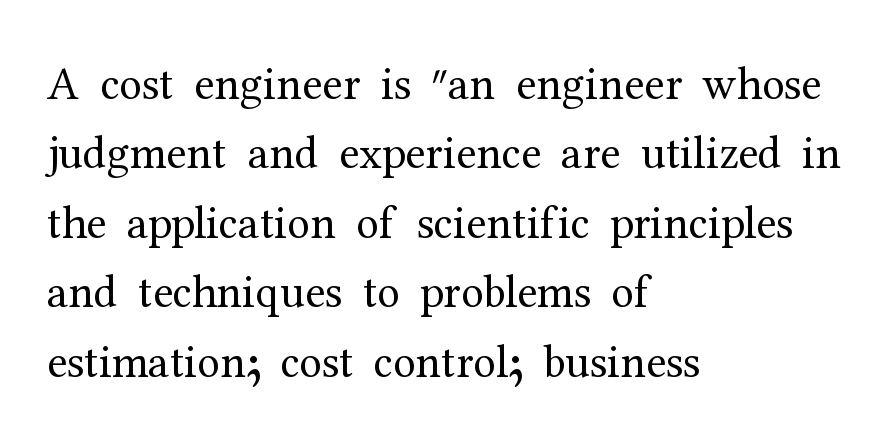
The leading is moderate, giving the passage an even texture. Does the copy run flush right? No — it runs flush left. This sample has the flowing, uneven cadence of proportional lettering. The area under the type is left untouched.
